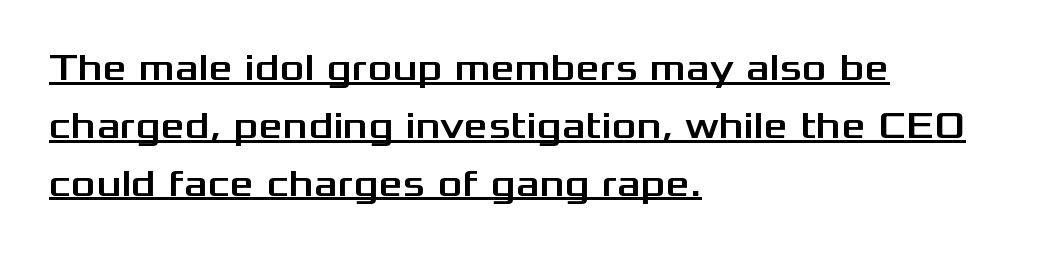
The image shows 38 px wide sans-serif type, upright; set left-aligned, normal line spacing (1.52x), normal letter spacing, underlined; medium stroke contrast and a medium x-height.
